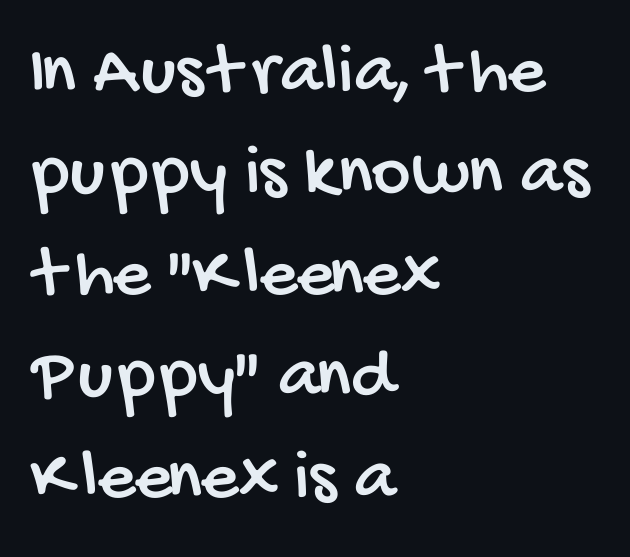
Q: Is the typeface a serif or a sans-serif typeface? A: Sans-serif.
Q: Is the text underlined? A: No.
Q: How is the paragraph aligned? A: Left-aligned.
Q: Is the spacing between letters normal or unusually wide? A: Normal.
Q: Is the spacing between lines tight, normal or loose? A: Normal.
Q: Width (condensed, normal, or wide)? A: Condensed.
Q: Stroke contrast? A: Low.
Q: x-height? A: Large.
Q: Monospaced? A: No.
